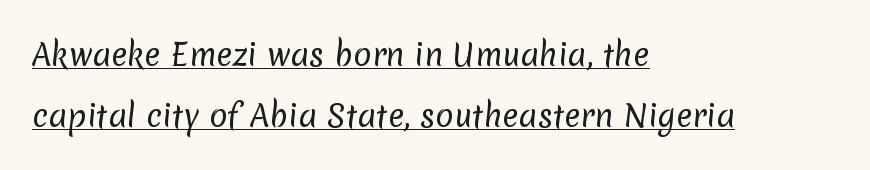
Q: Is the text bold? A: No.
Q: Is the typeface a serif or a sans-serif typeface? A: Sans-serif.
Q: Is the text underlined? A: Yes.
Q: How is the paragraph aligned? A: Left-aligned.
Q: Is the spacing between letters normal or unusually wide? A: Normal.
Q: Is the spacing between lines tight, normal or loose? A: Loose.
Q: Width (condensed, normal, or wide)? A: Normal.
Q: Stroke contrast? A: Low.
Q: x-height? A: Medium.
Q: Monospaced? A: No.
